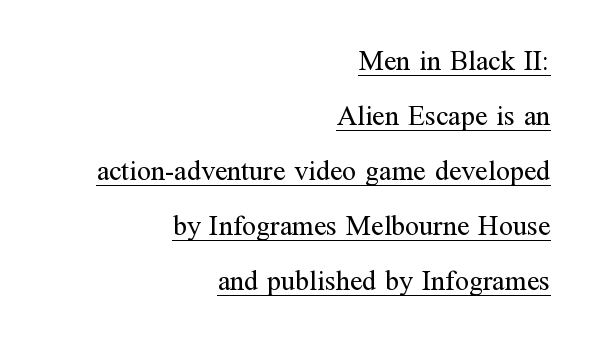
Q: Is the text bold? A: No.
Q: Is the text italic (slanted)? A: No, it is upright.
Q: Is the typeface a serif or a sans-serif typeface? A: Serif.
Q: Is the text underlined? A: Yes.
Q: How is the paragraph aligned? A: Right-aligned.
Q: Is the spacing between letters normal or unusually wide? A: Normal.
Q: Is the spacing between lines tight, normal or loose? A: Loose.
Q: Width (condensed, normal, or wide)? A: Normal.
Q: Stroke contrast? A: Medium.
Q: x-height? A: Medium.
Q: Monospaced? A: No.
